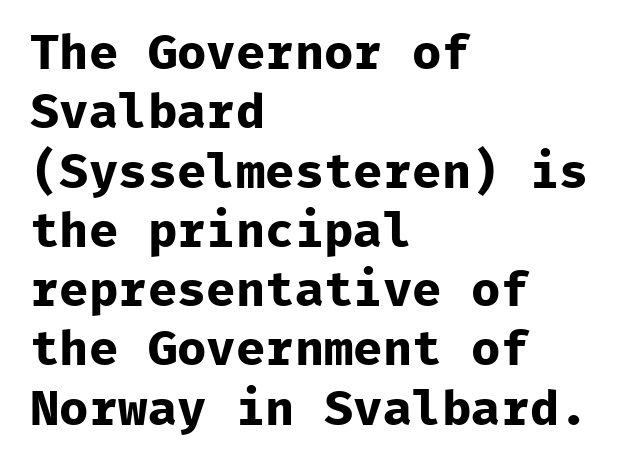
The passage shown has conventional tracking throughout. Set as a true bold cut, around the 700 mark. Where is the straight margin? On the left. Unlike italic type, these characters show no tilt at all. Note the uniform advance width — an 'i' takes as much space as an 'm'.
